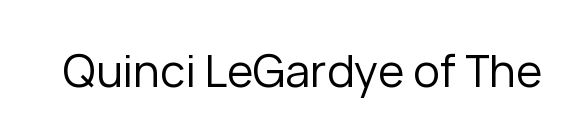
{"serif": "no", "italic": "no", "bold": "no", "weight": "regular", "width": "normal", "stroke_contrast": "low", "x_height": "medium", "monospaced": "no", "underline": "no", "letter_spacing": "normal", "letter_spacing_em": 0.0, "glyph_px": 45}
